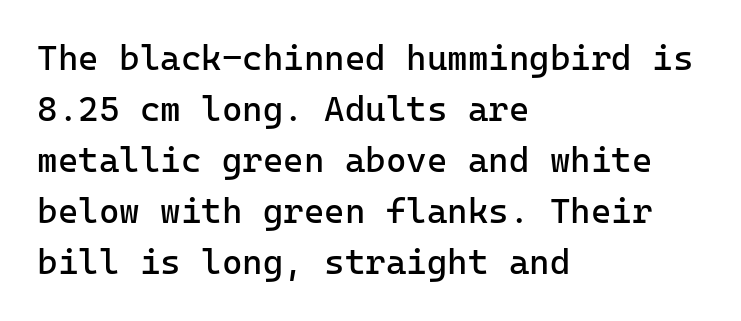
{"serif": "no", "italic": "no", "bold": "no", "weight": "regular", "width": "normal", "stroke_contrast": "low", "x_height": "medium", "underline": "no", "align": "left", "line_spacing": "normal", "line_spacing_ratio": 1.46, "letter_spacing": "normal", "letter_spacing_em": 0.0, "glyph_px": 35}
